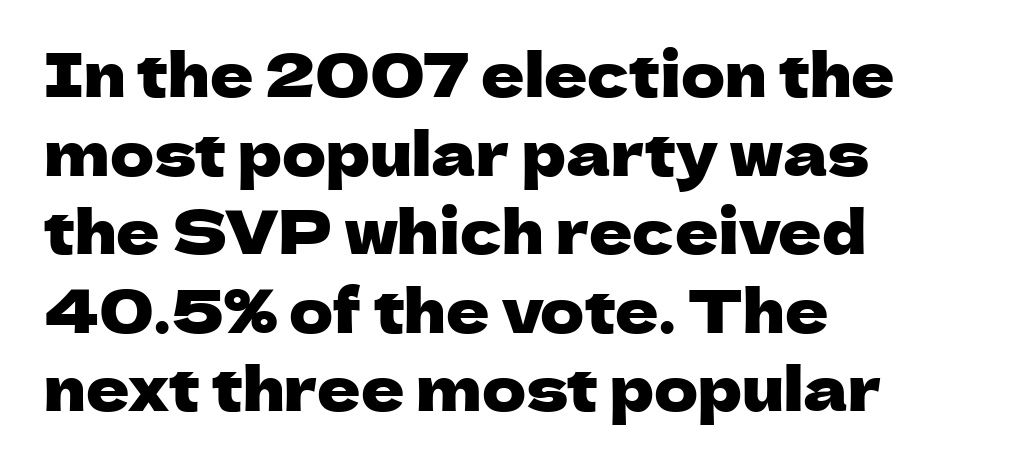
The lines in this sample share a left origin and differ only in where they stop. The font family rendered here belongs to the sans-serif group. The lettering holds an erect, upright posture throughout. Line spacing here is normal.
